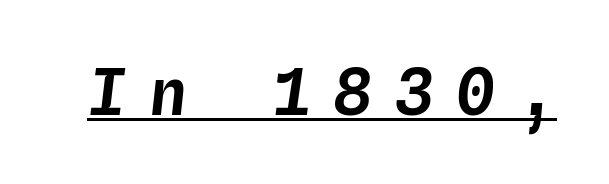
Is this a fixed-width face? Yes — each glyph sits in an identical cell. This is oblique type, the kind used for emphasis or titles. Words appear elongated and porous because spacing is wide. The string is rendered with underlining switched on.
